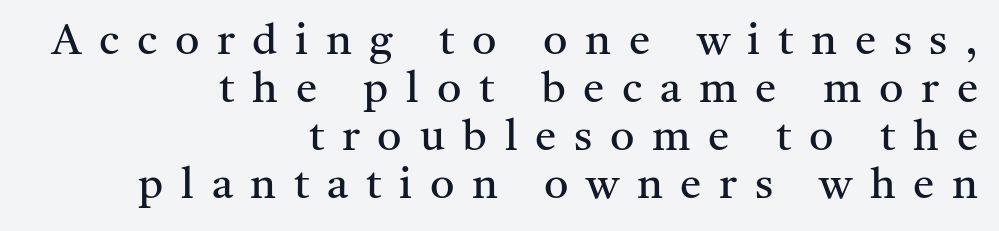
Spacing verdict: proportional, widths tailored to each character. You could only call the tracking loose — the letters float apart. Each stroke keeps to a modest, everyday thickness or less. Old-style or modern, the face here clearly has serifs. Horizontally, the lines are justified to the trailing edge only. The letters stand upright; this is a roman face.
